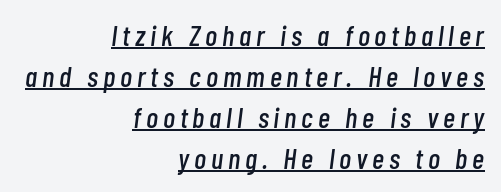
The image shows 29 px condensed type, italic (leaning right); set right-aligned, normal line spacing (1.41x), underlined; low stroke contrast and a medium x-height.
